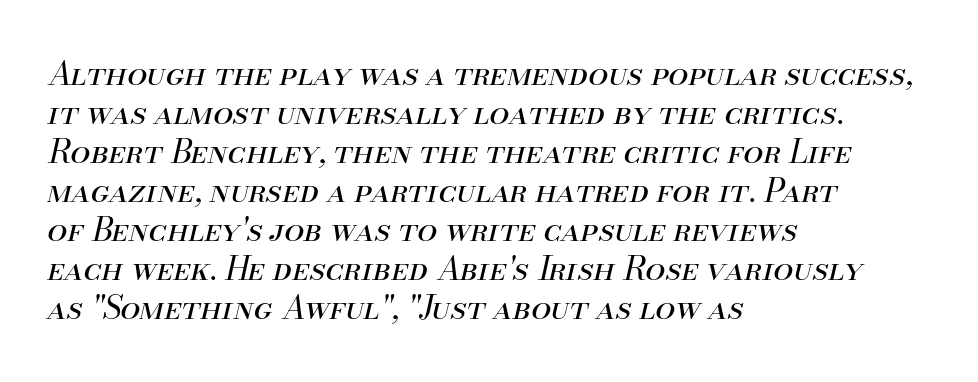
{"italic": "yes", "lean": "right", "slant_degrees": 13, "bold": "no", "weight": "regular", "width": "normal", "stroke_contrast": "medium", "x_height": "small", "monospaced": "no", "underline": "no", "align": "left", "line_spacing_ratio": 1.22, "letter_spacing": "normal", "letter_spacing_em": 0.0, "glyph_px": 32}
